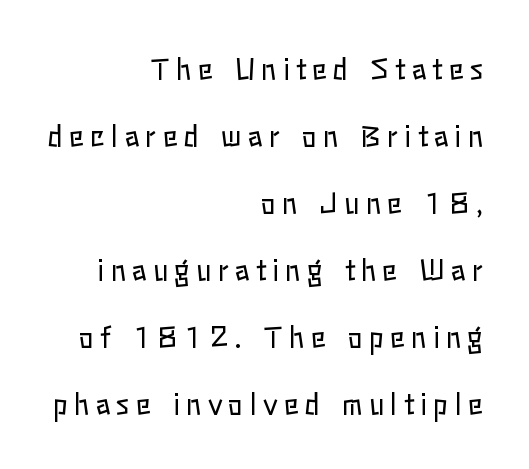
Layout note: lines flush right. Italic: no, the glyphs are upright roman. The rendering uses natural spacing where letterforms have individual widths. The words here are not underlined.
